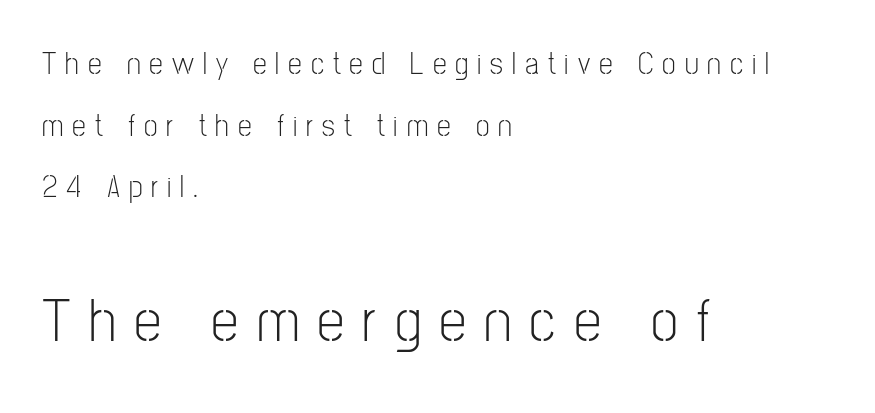
The image shows 62 px light, condensed sans-serif type, upright; set left-aligned, loose line spacing (1.99x), unusually wide letter spacing (+0.29 em), not underlined; the second (bottom) block is 2.0x larger; low stroke contrast and a medium x-height.
